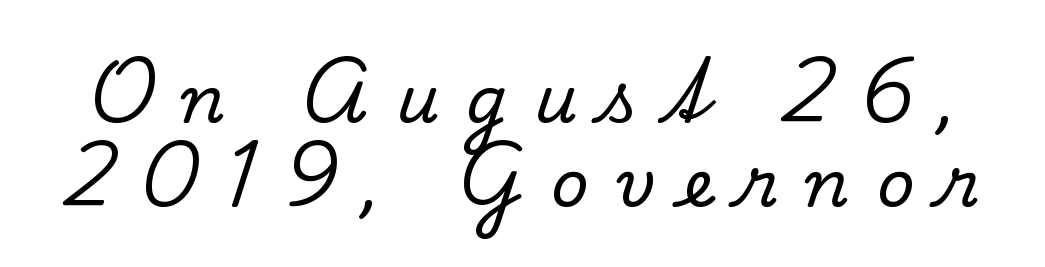
Q: Is the text italic (slanted)? A: Yes.
Q: Is the typeface a serif or a sans-serif typeface? A: Serif.
Q: Is the text underlined? A: No.
Q: Is the spacing between letters normal or unusually wide? A: Unusually wide.
Q: Is the spacing between lines tight, normal or loose? A: Normal.
Q: Width (condensed, normal, or wide)? A: Normal.
Q: Stroke contrast? A: Low.
Q: x-height? A: Small.
Q: Monospaced? A: No.
